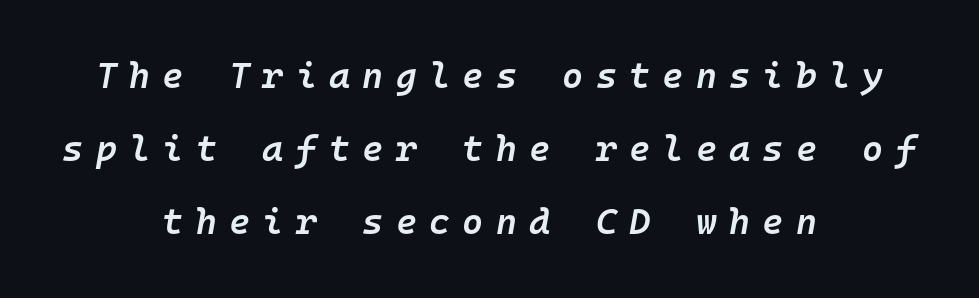
The image shows 36 px semibold type, italic (leaning right), monospaced; set centered, loose line spacing (2.03x), unusually wide letter spacing (+0.34 em), not underlined; low stroke contrast and a medium x-height.
